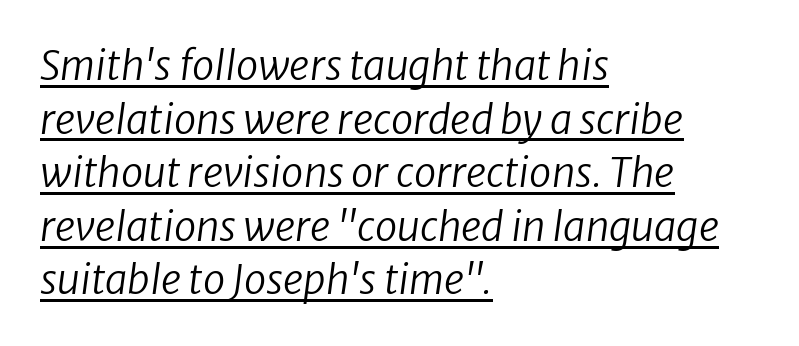
The image shows 40 px regular-weight type, italic (leaning right); set left-aligned, normal line spacing (1.34x), normal letter spacing, underlined; low stroke contrast and a medium x-height.
